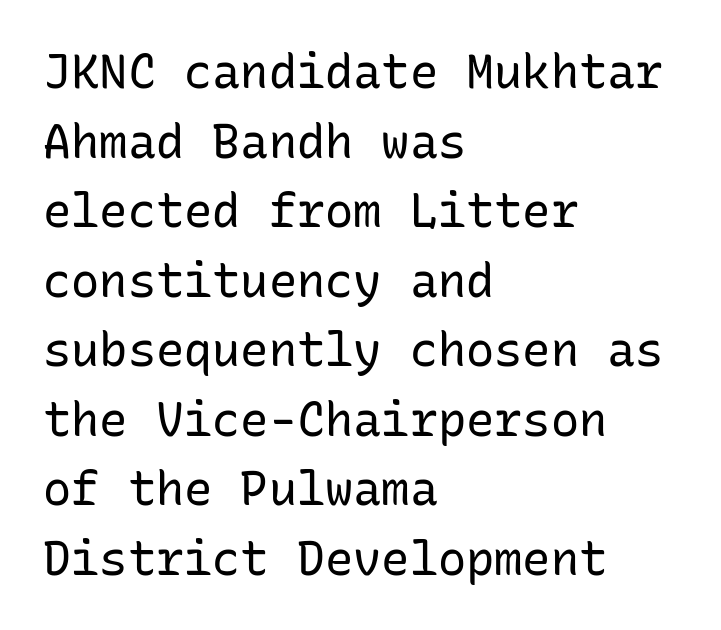
{"serif": "no", "italic": "no", "bold": "no", "weight": "regular", "width": "normal", "stroke_contrast": "low", "x_height": "medium", "monospaced": "yes", "underline": "no", "align": "left", "line_spacing": "normal", "line_spacing_ratio": 1.48, "letter_spacing": "normal", "letter_spacing_em": 0.0, "glyph_px": 47}
